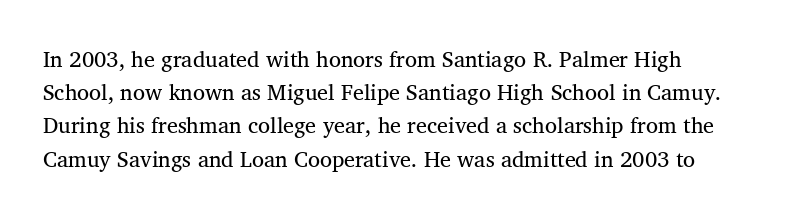
Q: Is the text bold? A: No.
Q: Is the text italic (slanted)? A: No, it is upright.
Q: Is the text underlined? A: No.
Q: How is the paragraph aligned? A: Left-aligned.
Q: Is the spacing between letters normal or unusually wide? A: Normal.
Q: Is the spacing between lines tight, normal or loose? A: Normal.
